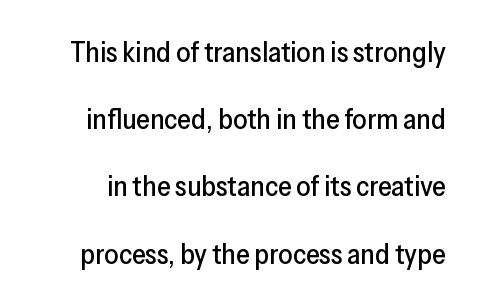
{"serif": "no", "italic": "no", "width": "normal", "stroke_contrast": "low", "x_height": "medium", "monospaced": "no", "underline": "no", "line_spacing": "loose", "line_spacing_ratio": 2.4, "letter_spacing": "normal", "letter_spacing_em": 0.0, "glyph_px": 28}
